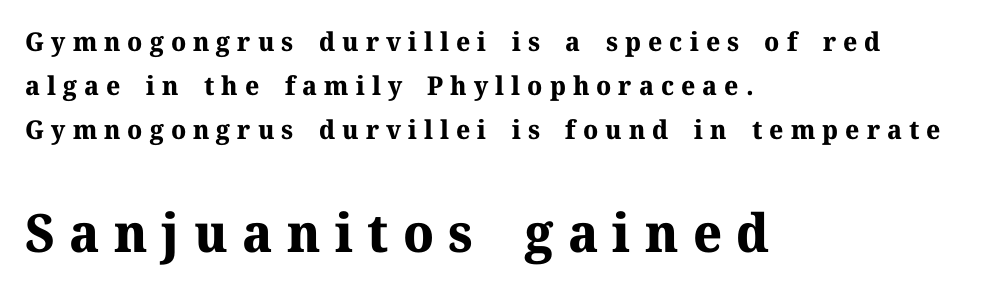
Q: Is the text bold? A: Yes.
Q: Is the text italic (slanted)? A: No, it is upright.
Q: Is the typeface a serif or a sans-serif typeface? A: Serif.
Q: Is the text underlined? A: No.
Q: How is the paragraph aligned? A: Left-aligned.
Q: Is the spacing between letters normal or unusually wide? A: Unusually wide.
Q: Is the spacing between lines tight, normal or loose? A: Normal.
Q: Which block of text is set in a larger size, the first (top) or the second (bottom)? A: The second (bottom) one.
Q: Width (condensed, normal, or wide)? A: Normal.
Q: Stroke contrast? A: Medium.
Q: x-height? A: Medium.
Q: Monospaced? A: No.
